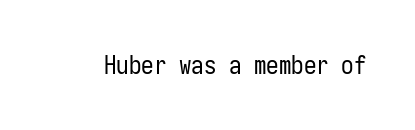
{"italic": "no", "bold": "no", "underline": "no", "letter_spacing": "normal", "letter_spacing_em": 0.0, "glyph_px": 25}
